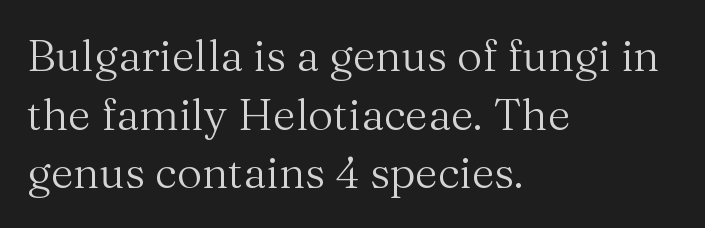
The image shows 44 px regular-weight serif type, upright; set left-aligned, normal line spacing (1.33x), normal letter spacing, not underlined; medium stroke contrast and a medium x-height.
